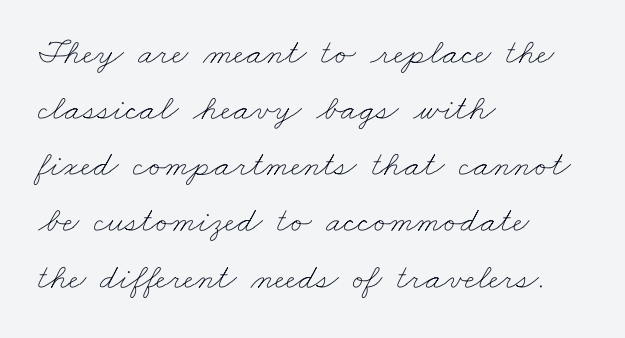
Descenders hang freely into open space. The weight would be labelled regular, book, light, or lighter still. Summary of vertical rhythm: regular, with standard interline spacing. A student would call this left alignment; a typographer would say flush left, rag right. Observe the ordinary spacing: letters are neighbours, not strangers.
